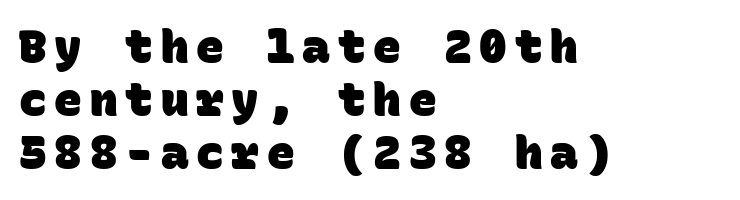
The image shows 46 px heavy sans-serif type, monospaced; set left-aligned, tight line spacing (1.15x), not underlined; low stroke contrast and a large x-height.
